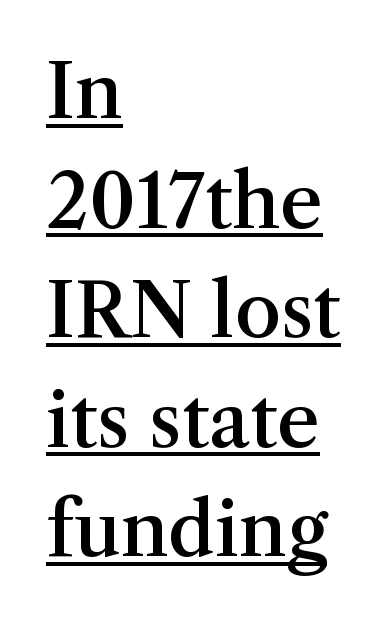
The image shows 74 px semibold serif type, upright; set left-aligned, normal line spacing (1.48x), normal letter spacing, underlined; medium stroke contrast and a medium x-height.
